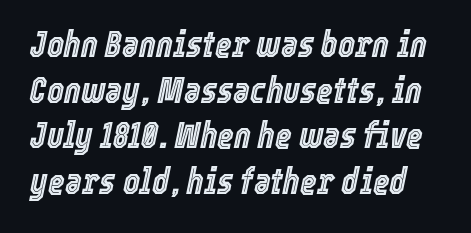
There is no visible air inserted between adjacent glyphs. Note the varied advance widths — an 'i' is clearly narrower than an 'm'. The string is rendered with underlining switched off. Reading down the column, the eye jumps a familiar distance to each next line. Does the lettering tilt? It does — this is italic.
